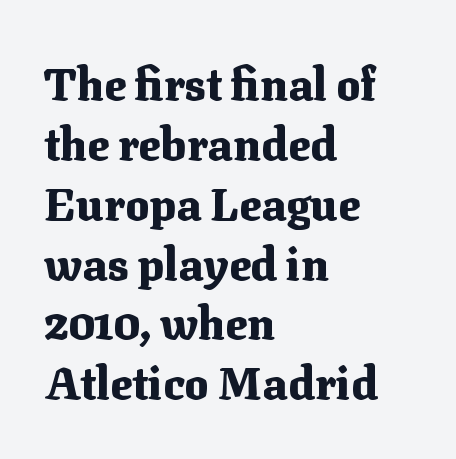
This rendering features lettering with no underline. A classic flush-left, rag-right setting is used for this passage. Upright lettering throughout. A typesetter would label this face a serif. Words appear dense and cohesive because spacing is normal. In terms of weight, the rendering is a true, heavy bold.
